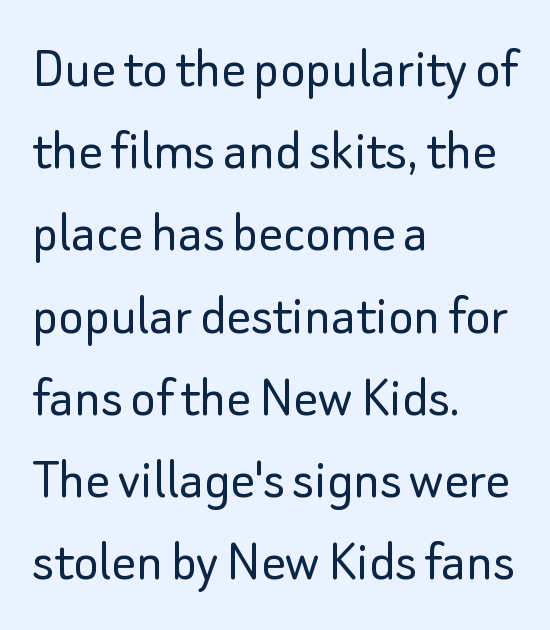
{"serif": "no", "italic": "no", "bold": "no", "weight": "light", "width": "normal", "stroke_contrast": "low", "x_height": "small", "monospaced": "no", "underline": "no", "align": "left", "line_spacing": "normal", "line_spacing_ratio": 1.37, "letter_spacing": "normal", "letter_spacing_em": 0.0, "glyph_px": 60}
